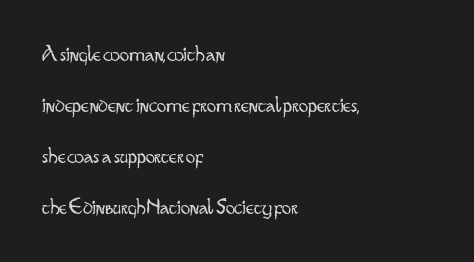
The image shows 23 px text type, upright; set left-aligned, loose line spacing (2.22x), normal letter spacing, not underlined.
